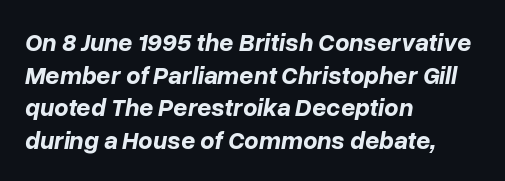
Q: Is the text bold? A: Yes.
Q: Is the text italic (slanted)? A: Yes, it leans right by about 10 degrees.
Q: Is the text underlined? A: No.
Q: How is the paragraph aligned? A: Left-aligned.
Q: Is the spacing between letters normal or unusually wide? A: Normal.
Q: Is the spacing between lines tight, normal or loose? A: Normal.
